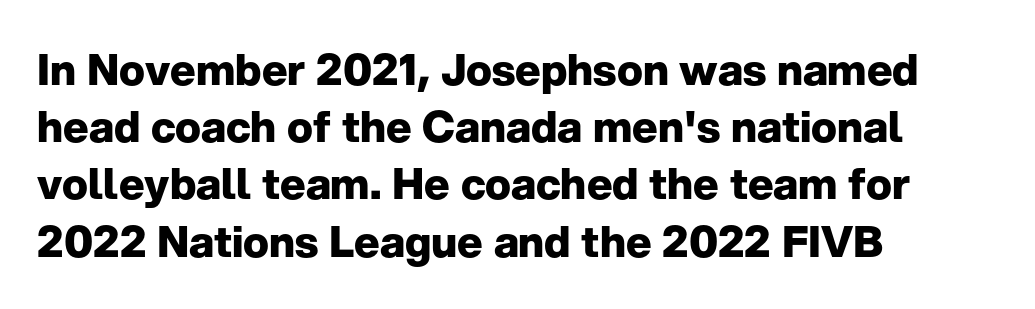
Q: Is the text bold? A: Yes.
Q: Is the text italic (slanted)? A: No, it is upright.
Q: Is the typeface a serif or a sans-serif typeface? A: Sans-serif.
Q: Is the text underlined? A: No.
Q: How is the paragraph aligned? A: Left-aligned.
Q: Is the spacing between letters normal or unusually wide? A: Normal.
Q: Is the spacing between lines tight, normal or loose? A: Normal.
Q: Width (condensed, normal, or wide)? A: Normal.
Q: Stroke contrast? A: Low.
Q: x-height? A: Medium.
Q: Monospaced? A: No.
